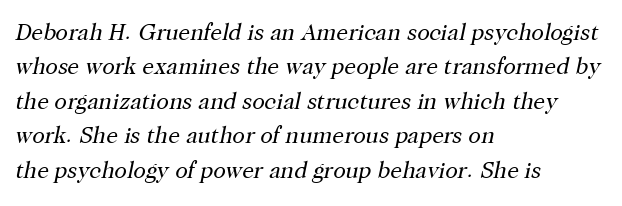
The image shows 23 px text type, italic (leaning right); set left-aligned, normal line spacing (1.5x), normal letter spacing, not underlined.
